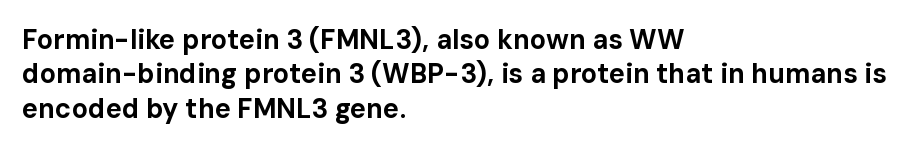
{"italic": "no", "bold": "yes", "underline": "no", "align": "left", "line_spacing": "normal", "line_spacing_ratio": 1.27, "letter_spacing": "normal", "letter_spacing_em": 0.0, "glyph_px": 27}
